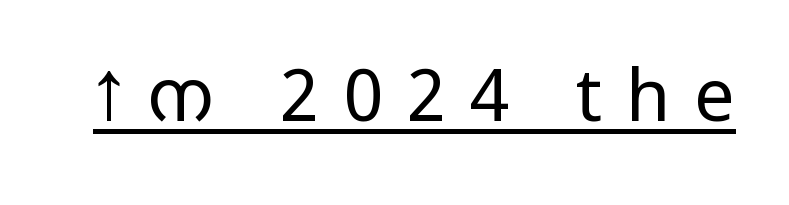
{"serif": "no", "italic": "no", "bold": "no", "weight": "light", "width": "wide", "stroke_contrast": "low", "x_height": "medium", "monospaced": "no", "underline": "yes", "letter_spacing": "wide", "letter_spacing_em": 0.33, "glyph_px": 72}
